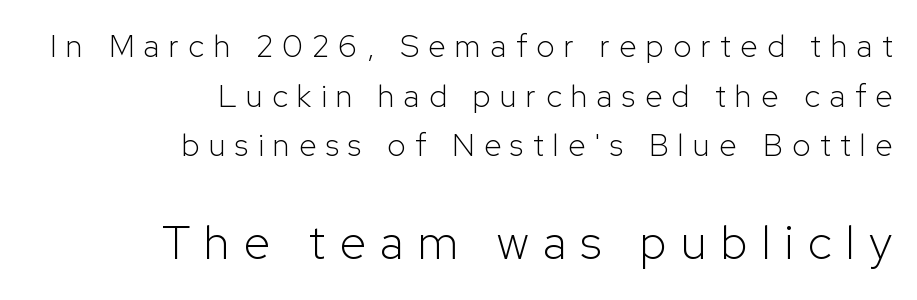
Q: Is the text bold? A: No.
Q: Is the text italic (slanted)? A: No, it is upright.
Q: Is the typeface a serif or a sans-serif typeface? A: Sans-serif.
Q: Is the text underlined? A: No.
Q: How is the paragraph aligned? A: Right-aligned.
Q: Is the spacing between letters normal or unusually wide? A: Unusually wide.
Q: Is the spacing between lines tight, normal or loose? A: Normal.
Q: Which block of text is set in a larger size, the first (top) or the second (bottom)? A: The second (bottom) one.
Q: Width (condensed, normal, or wide)? A: Normal.
Q: Stroke contrast? A: Low.
Q: x-height? A: Medium.
Q: Monospaced? A: No.
